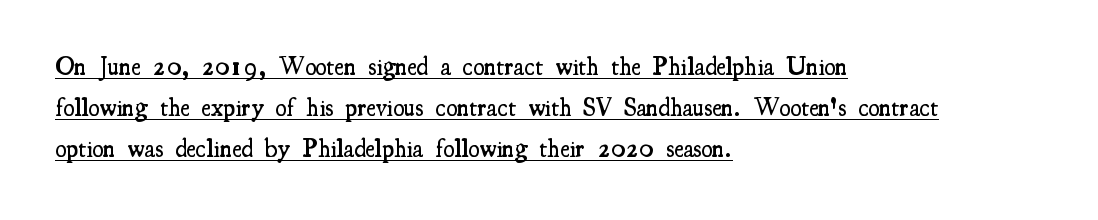
{"italic": "no", "bold": "semi", "underline": "yes", "align": "left", "line_spacing": "normal", "line_spacing_ratio": 1.58, "letter_spacing": "normal", "letter_spacing_em": 0.0, "glyph_px": 26}
